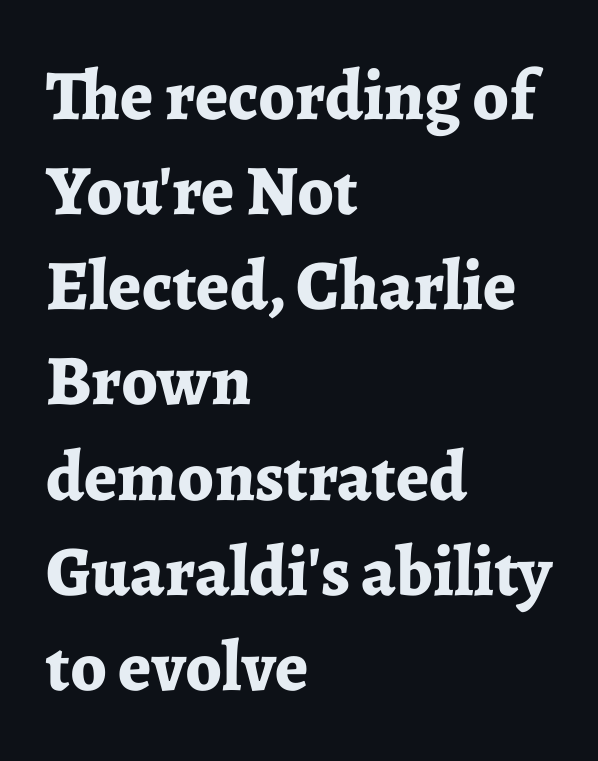
The image shows 71 px bold serif type, upright; set left-aligned, normal line spacing (1.34x), normal letter spacing, not underlined; low stroke contrast and a medium x-height.
